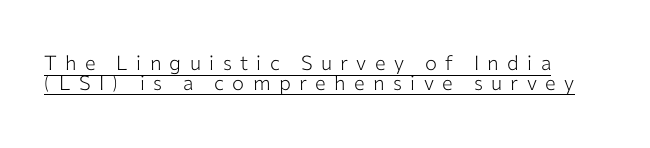
Is there much room between lines? No — they nearly touch. Every word sits above its own underline. This is not heavy type; no bold has been used. This sample uses an upright cut, with every glyph sitting square on the baseline. Is the letter spacing exaggerated? Yes — the characters are pushed far apart.
